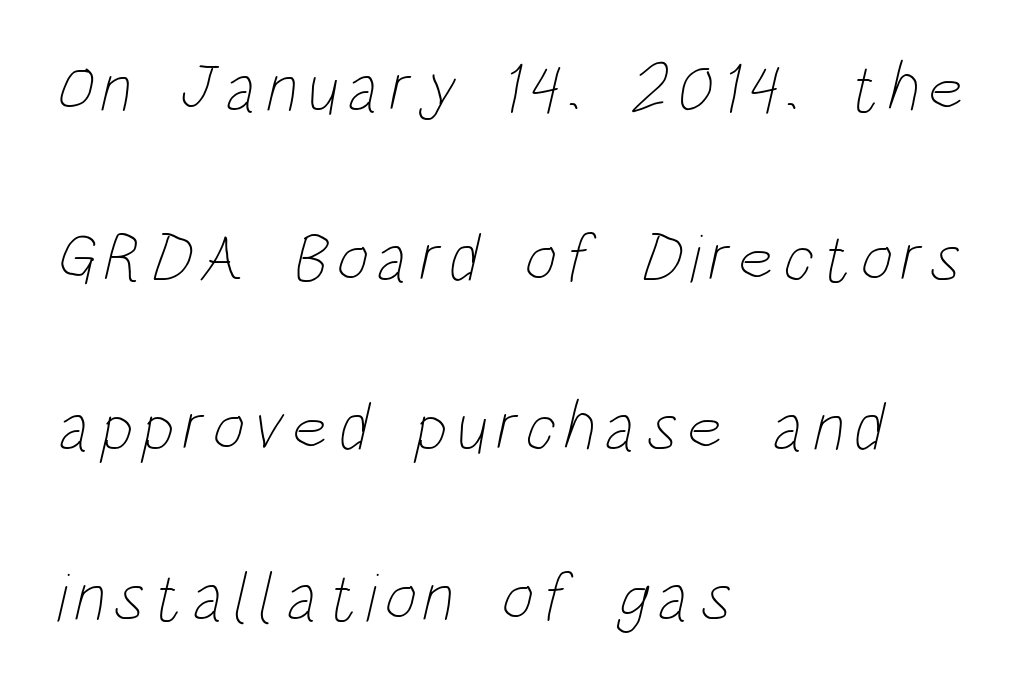
{"bold": "no", "weight": "thin", "width": "condensed", "stroke_contrast": "low", "x_height": "large", "monospaced": "no", "underline": "no", "align": "left", "line_spacing": "loose", "line_spacing_ratio": 2.46, "glyph_px": 69}
